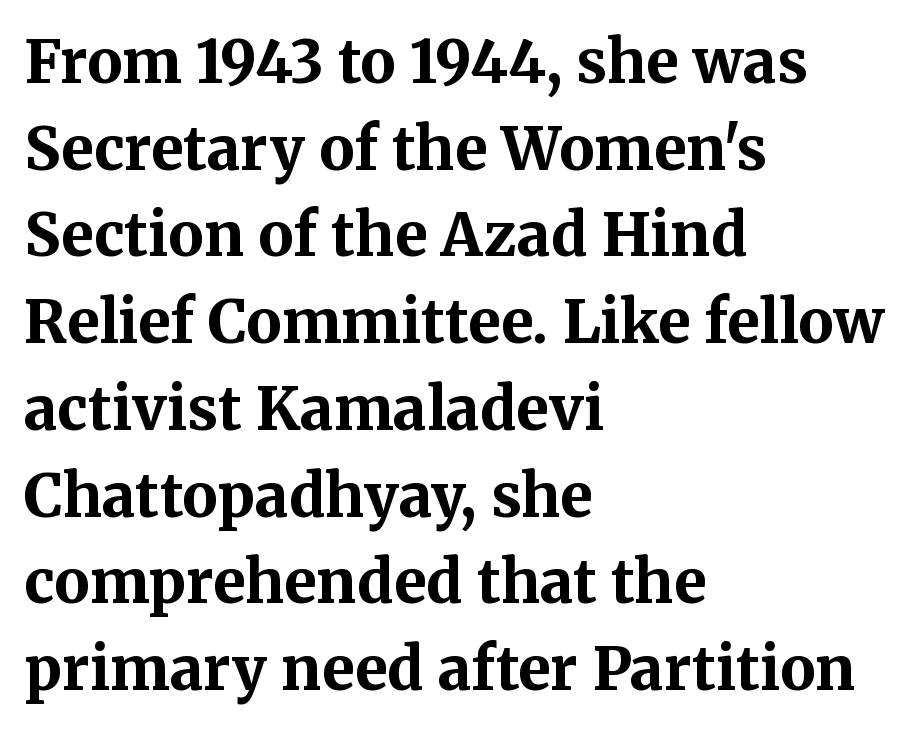
Thick stems and heavy bowls — unmistakably bold. Students, note that the glyphs here touch the page at normal intervals. Bare-footed words on every line. Observe the serifs anchoring each vertical stroke in this sample. These lines are rendered in a variable-pitch font.
